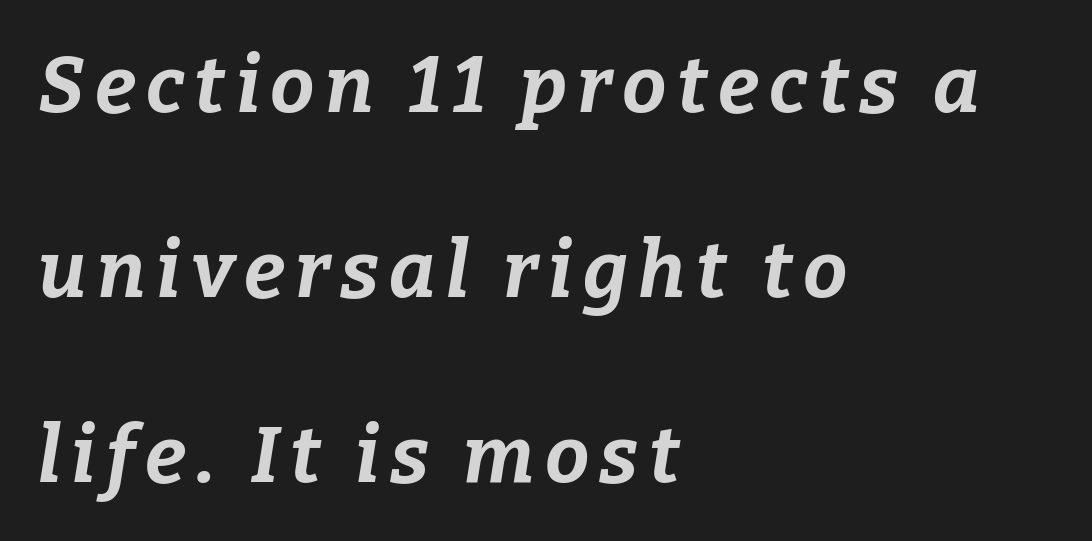
Q: Is the text bold? A: Yes.
Q: Is the text italic (slanted)? A: Yes, it leans right by about 9 degrees.
Q: Is the text underlined? A: No.
Q: How is the paragraph aligned? A: Left-aligned.
Q: Is the spacing between lines tight, normal or loose? A: Loose.
Q: Width (condensed, normal, or wide)? A: Normal.
Q: Stroke contrast? A: Low.
Q: x-height? A: Medium.
Q: Monospaced? A: No.
